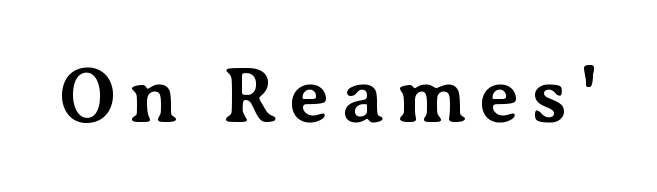
{"serif": "yes", "italic": "no", "bold": "yes", "weight": "bold", "width": "normal", "stroke_contrast": "medium", "x_height": "medium", "monospaced": "no", "underline": "no", "glyph_px": 78}
